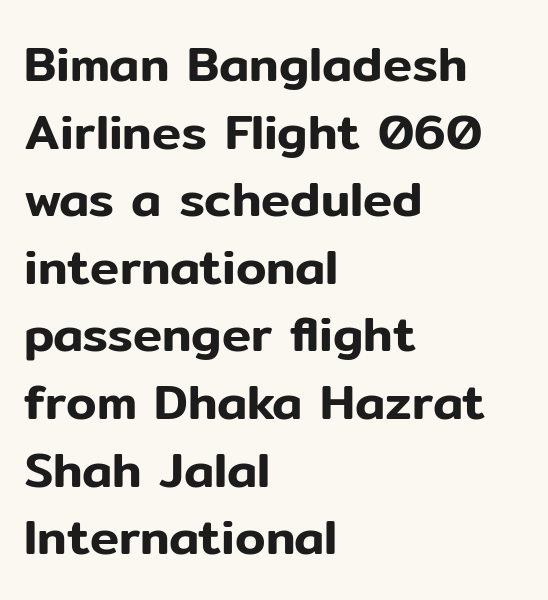
The image shows 49 px sans-serif type, upright; set left-aligned, normal line spacing (1.38x), normal letter spacing, not underlined; low stroke contrast and a medium x-height.
